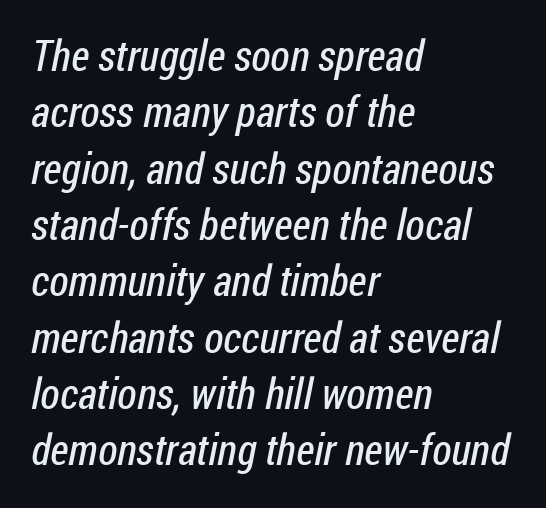
The rendering shows plain stroke endings on the letterforms — a sans-serif design. Bare-footed words on every line. Weight: in the light-to-regular range. Proportional: the letters do not fall into vertical columns. A typesetter would call this zero additional tracking.
